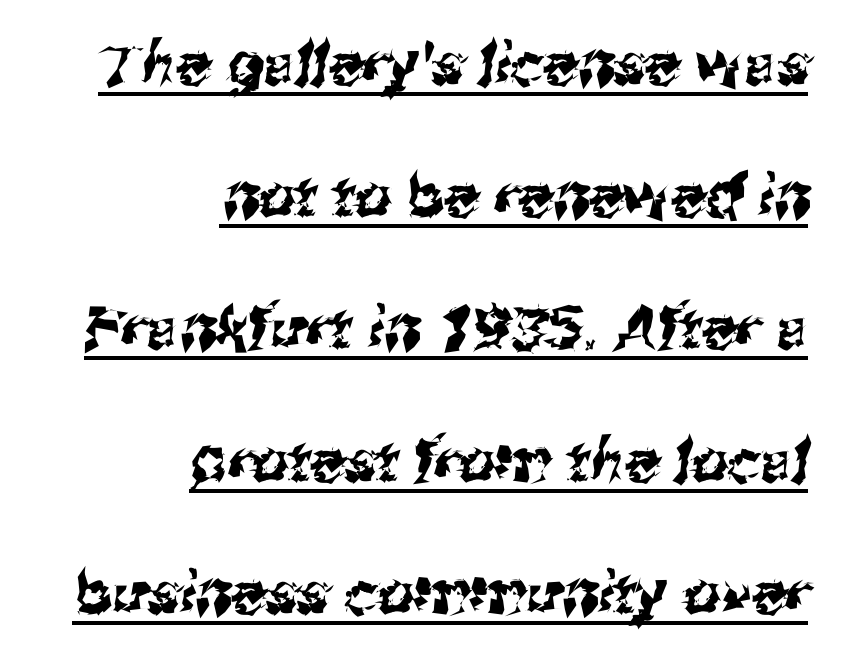
{"serif": "no", "width": "normal", "stroke_contrast": "medium", "x_height": "medium", "monospaced": "no", "underline": "yes", "align": "right", "line_spacing": "loose", "line_spacing_ratio": 2.28, "letter_spacing": "normal", "letter_spacing_em": 0.0, "glyph_px": 58}
